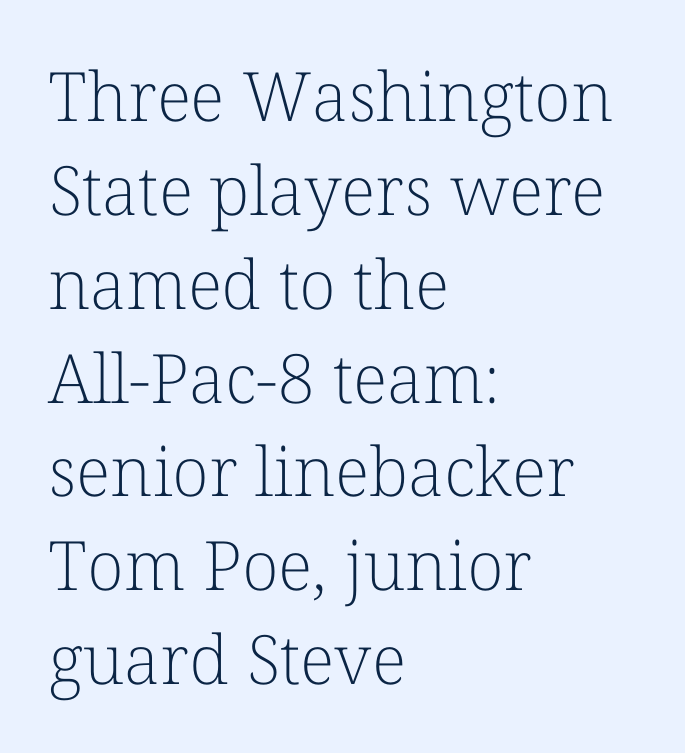
{"serif": "yes", "italic": "no", "bold": "no", "weight": "light", "width": "normal", "stroke_contrast": "low", "x_height": "medium", "monospaced": "no", "underline": "no", "align": "left", "line_spacing": "normal", "line_spacing_ratio": 1.38, "letter_spacing": "normal", "letter_spacing_em": 0.0, "glyph_px": 68}
